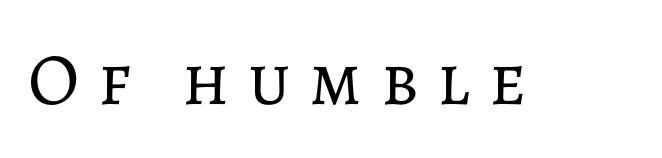
{"italic": "no", "bold": "no", "weight": "regular", "width": "normal", "stroke_contrast": "low", "x_height": "medium", "monospaced": "no", "underline": "no", "letter_spacing": "wide", "letter_spacing_em": 0.25, "glyph_px": 74}
